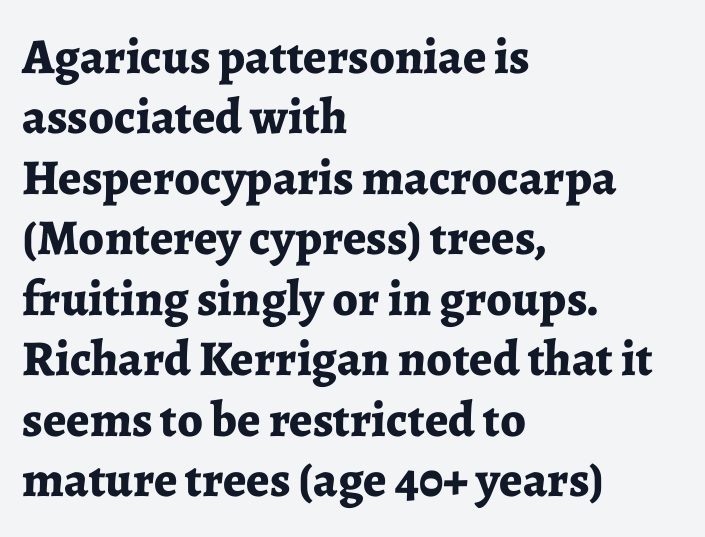
Q: Is the text bold? A: Yes.
Q: Is the text italic (slanted)? A: No, it is upright.
Q: Is the typeface a serif or a sans-serif typeface? A: Serif.
Q: Is the text underlined? A: No.
Q: How is the paragraph aligned? A: Left-aligned.
Q: Is the spacing between letters normal or unusually wide? A: Normal.
Q: Width (condensed, normal, or wide)? A: Normal.
Q: Stroke contrast? A: Low.
Q: x-height? A: Medium.
Q: Monospaced? A: No.
